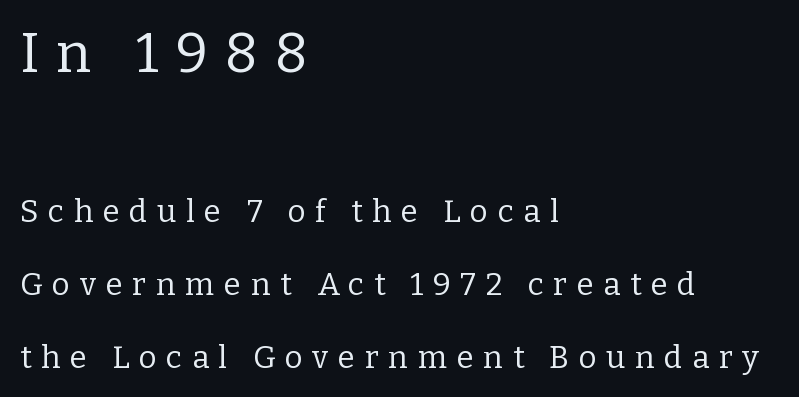
Q: Is the text bold? A: No.
Q: Is the text italic (slanted)? A: No, it is upright.
Q: Is the typeface a serif or a sans-serif typeface? A: Serif.
Q: Is the text underlined? A: No.
Q: How is the paragraph aligned? A: Left-aligned.
Q: Is the spacing between letters normal or unusually wide? A: Unusually wide.
Q: Is the spacing between lines tight, normal or loose? A: Loose.
Q: Which block of text is set in a larger size, the first (top) or the second (bottom)? A: The first (top) one.
Q: Width (condensed, normal, or wide)? A: Normal.
Q: Stroke contrast? A: Low.
Q: x-height? A: Medium.
Q: Monospaced? A: No.
